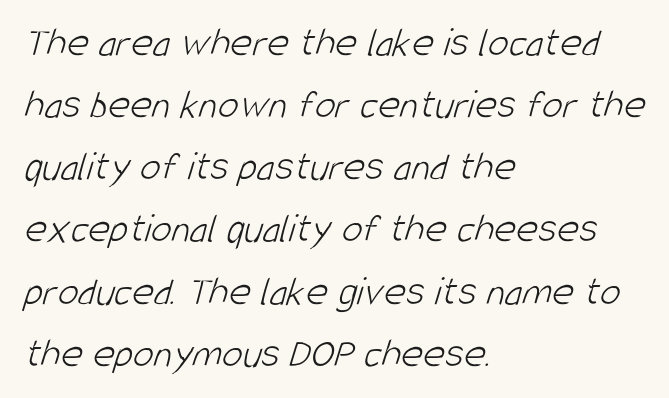
Is this a heavy cut? Hardly; it is regular or lighter. To sum up the face: it is a sans, with no serifs. You could call the tracking neutral — neither tight nor loose. Visually the block forms a straight wall on the left and a jagged coastline on the right.
